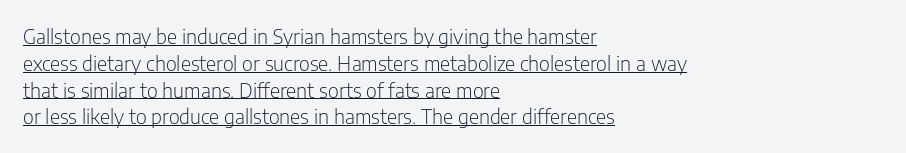
{"italic": "no", "bold": "no", "underline": "yes", "align": "left", "line_spacing": "normal", "line_spacing_ratio": 1.34, "letter_spacing": "normal", "letter_spacing_em": 0.0, "glyph_px": 20}
